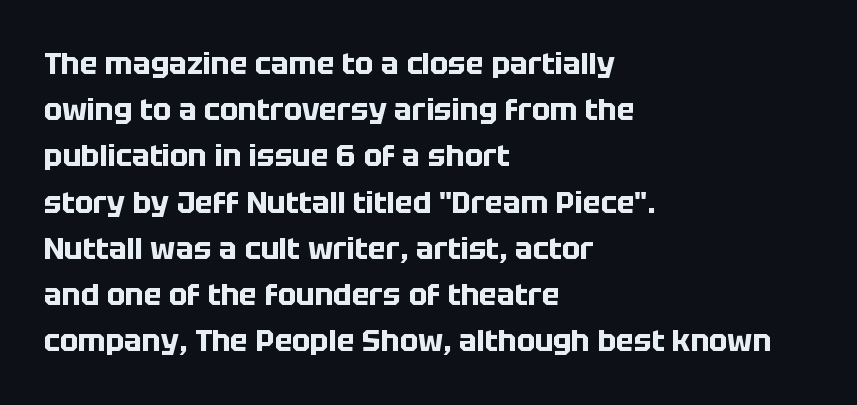
Nobody drew a line under any word here. The rendering uses natural spacing where letterforms have individual widths. This rendering employs a face without finishing strokes, i.e., a sans-serif. Between one letter and the next there's only the usual sliver of space.
